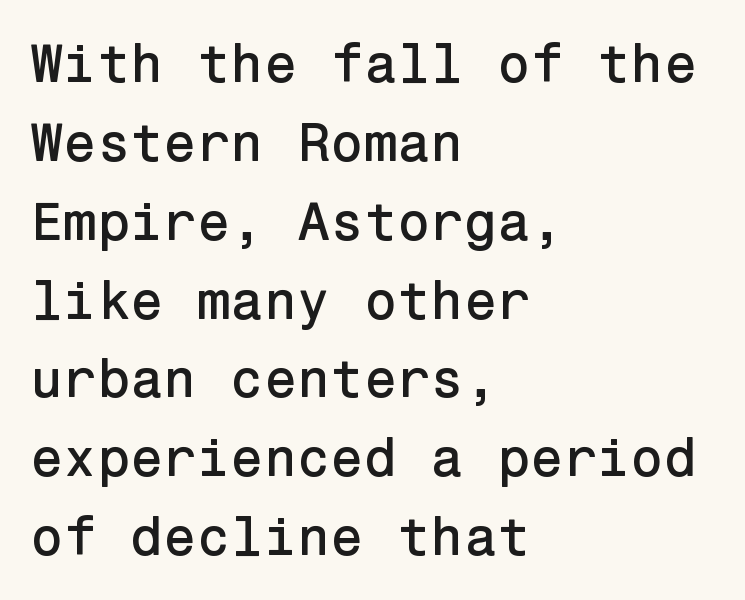
Look at the bottom of the vertical strokes: they stop flat, with no serifs. Ordinary non-slanted type is in use. Unmarked baselines from the first word to the last. The line texture is even and compact thanks to regular tracking. Left-aligned paragraph, ragged on the right. A normal amount of white space separates one row of letters from the next.
